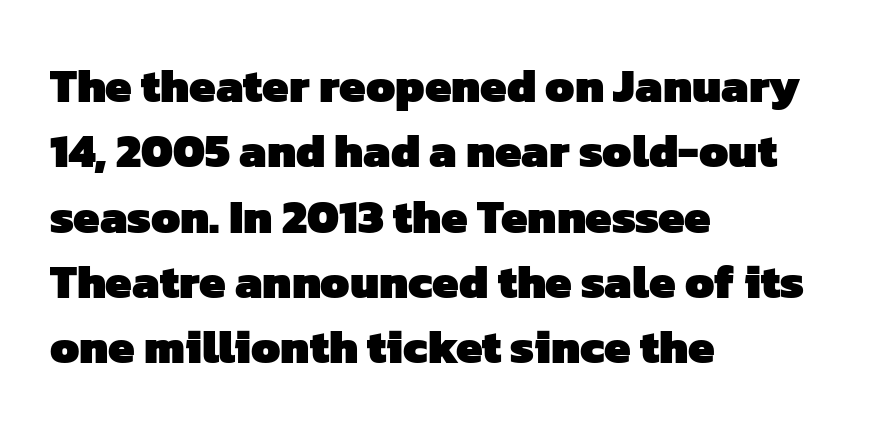
The image shows 47 px heavy sans-serif type; set left-aligned, normal line spacing (1.39x), normal letter spacing, not underlined; low stroke contrast and a medium x-height.
